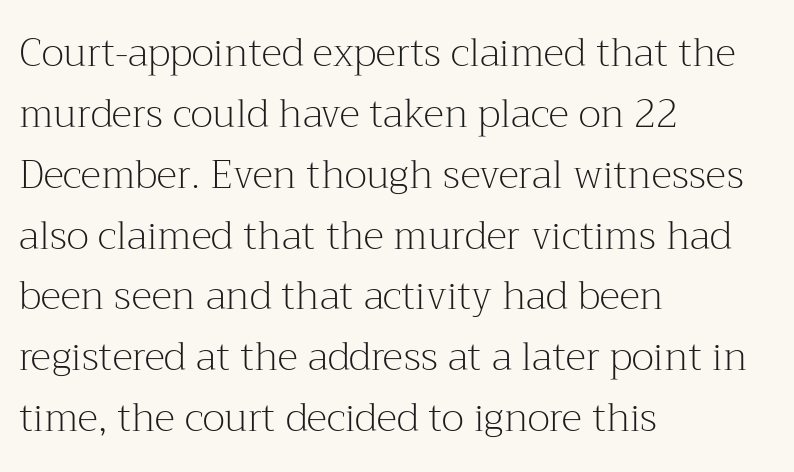
{"serif": "yes", "italic": "no", "bold": "no", "weight": "light", "width": "normal", "stroke_contrast": "medium", "x_height": "medium", "monospaced": "no", "underline": "no", "align": "left", "line_spacing": "normal", "line_spacing_ratio": 1.56, "letter_spacing": "normal", "letter_spacing_em": 0.0, "glyph_px": 39}
